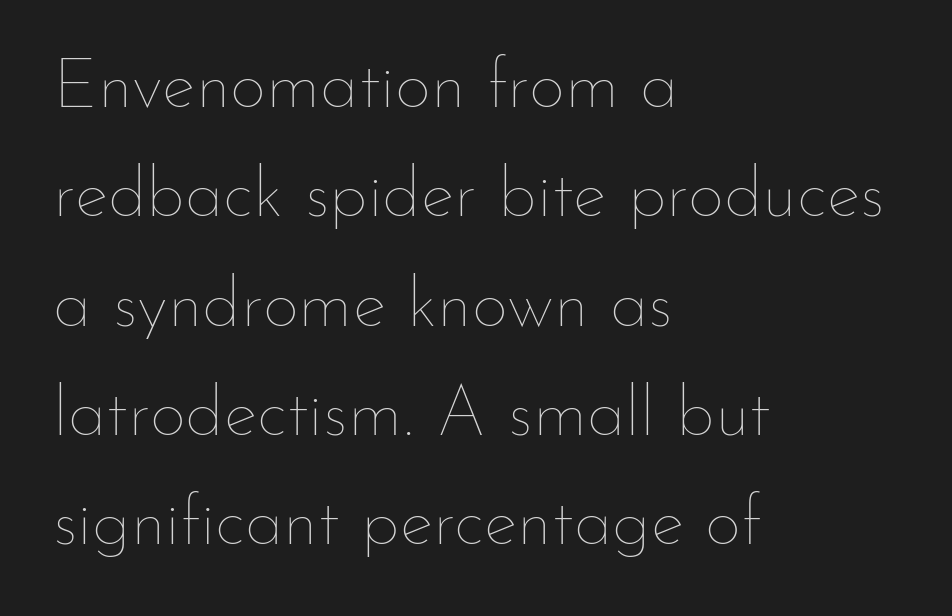
The lettering stays uniformly vertical, giving the passage a roman look. The weight tops out at a normal text grade. Summary of vertical rhythm: regular, with standard interline spacing. Each letter keeps its own natural width here, so spacing adapts to shape. Left-aligned paragraph, ragged on the right.
